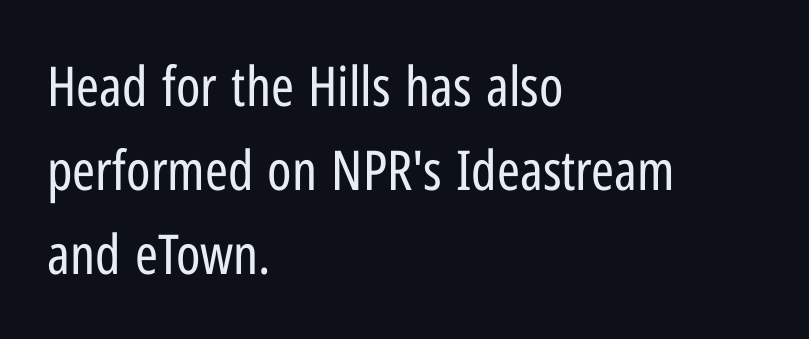
Each row of text sits above clean, open space. The passage shown is typeset with a sans-serif family. Notice how descenders clear the ascenders below comfortably — that's standard leading. Varying glyph widths throughout — classic text-font behaviour.
